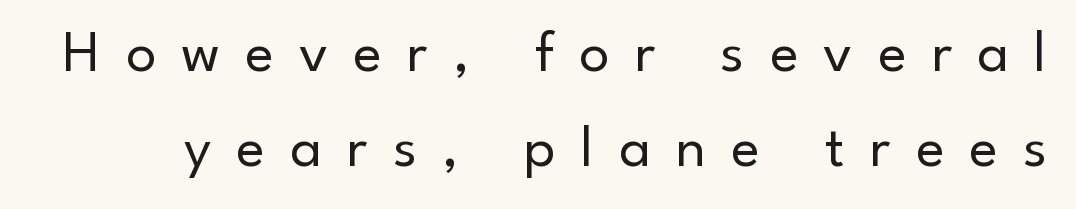
Honestly, the letter spacing is so wide it's the main thing you notice. Rendered with straight, roman letterforms. Serifs: no, the terminals of the letterforms are clean. No heavy texture on the line: the type isn't bold. Note the varied advance widths — an 'i' is clearly narrower than an 'm'. The specimen omits any rule beneath the text block's lines.
